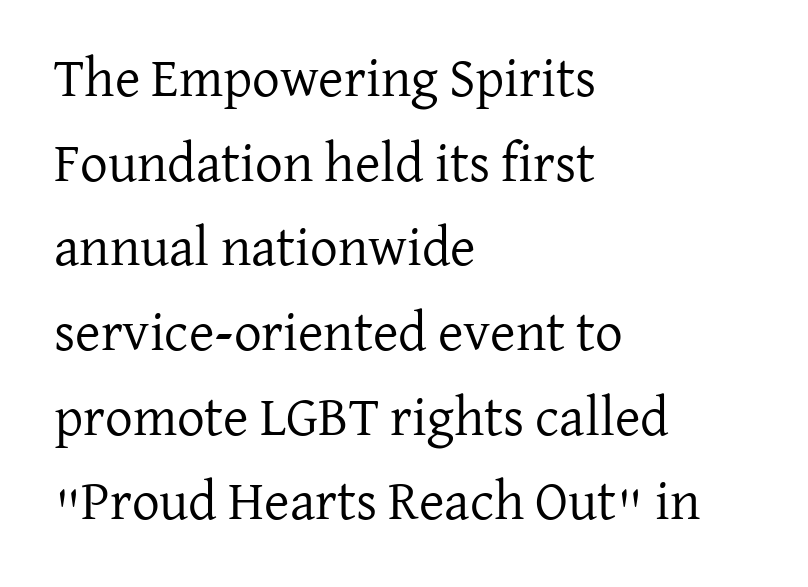
Q: Is the text bold? A: No.
Q: Is the text italic (slanted)? A: No, it is upright.
Q: Is the typeface a serif or a sans-serif typeface? A: Serif.
Q: Is the text underlined? A: No.
Q: How is the paragraph aligned? A: Left-aligned.
Q: Is the spacing between letters normal or unusually wide? A: Normal.
Q: Is the spacing between lines tight, normal or loose? A: Normal.
Q: Width (condensed, normal, or wide)? A: Normal.
Q: Stroke contrast? A: Low.
Q: x-height? A: Medium.
Q: Monospaced? A: No.
